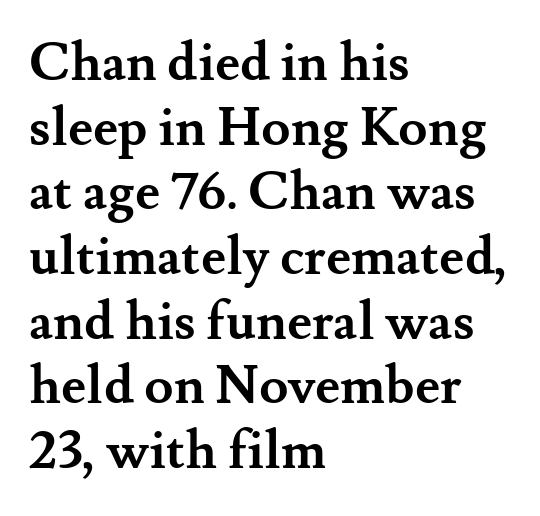
{"serif": "yes", "italic": "no", "bold": "yes", "weight": "semibold", "width": "normal", "stroke_contrast": "medium", "x_height": "small", "monospaced": "no", "underline": "no", "align": "left", "line_spacing_ratio": 1.22, "letter_spacing": "normal", "letter_spacing_em": 0.0, "glyph_px": 53}
